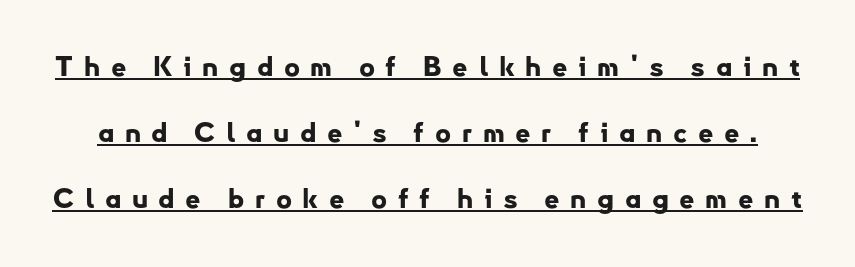
The image shows 27 px bold type, upright; set loose line spacing (2.45x), unusually wide letter spacing (+0.39 em), underlined.
